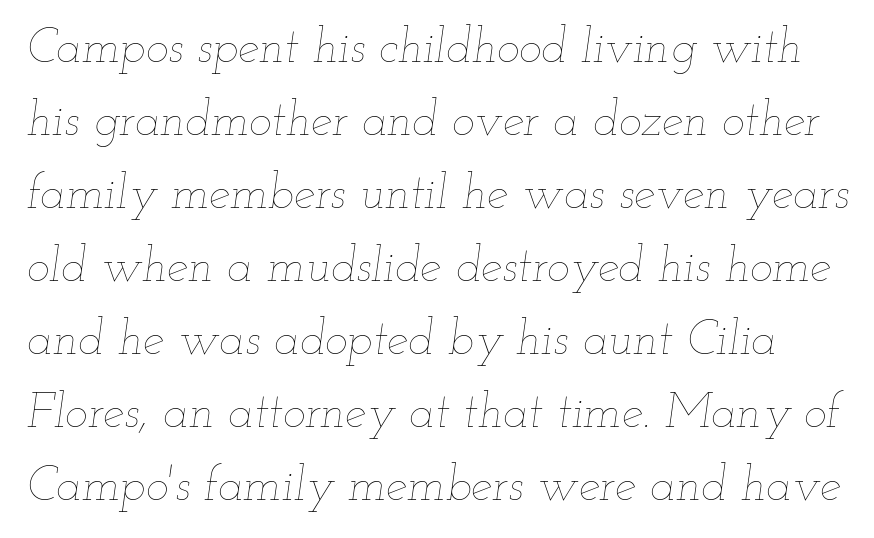
The image shows 48 px thin, wide type, italic (leaning right); set normal line spacing (1.52x), normal letter spacing, not underlined; low stroke contrast and a small x-height.
